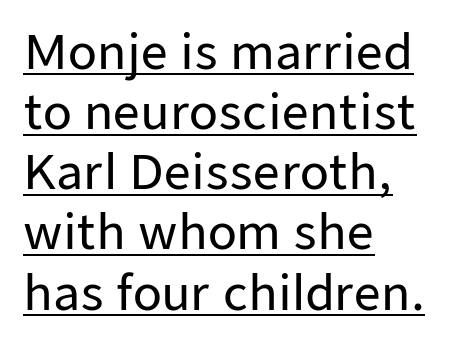
Emphasis is given by a line drawn under the lettering. The designer went with a sans here, leaving each stem footless. Horizontally, the lines are justified to the leading edge only. The specimen reads as upright at a glance. The gaps between neighbouring characters are ordinary and unremarkable. Summary of vertical rhythm: regular, with standard interline spacing.
